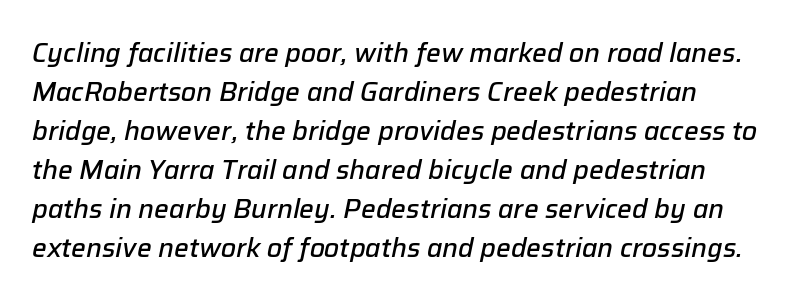
The rows are spaced the way most documents space them. Descenders are the only things crossing below the line. The paragraph has a hard left edge and a soft right edge. This rendering leaves character spacing at its baseline value.
